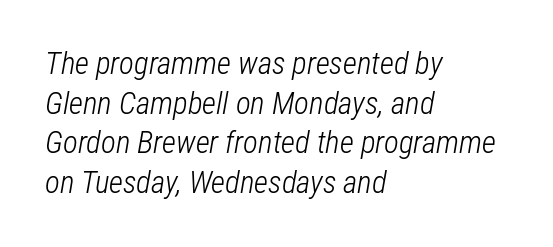
The image shows 31 px light, condensed type, italic (leaning right); set left-aligned, normal line spacing (1.28x), normal letter spacing, not underlined; low stroke contrast and a medium x-height.
